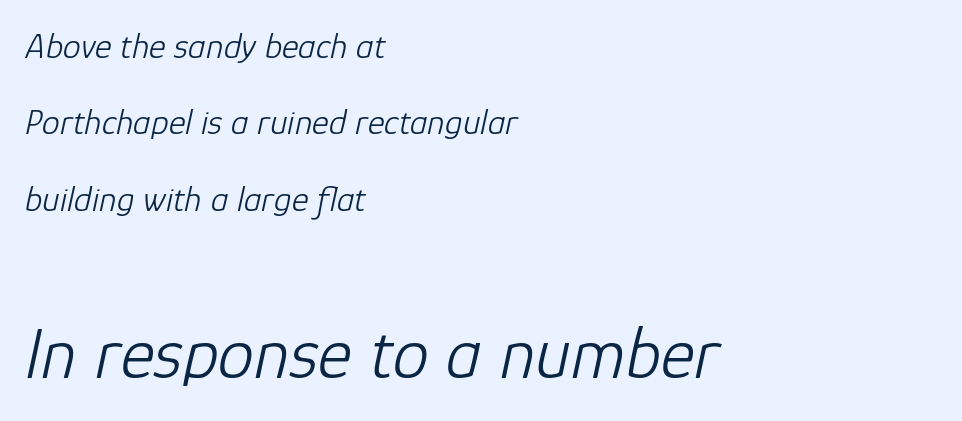
The image shows 73 px light type, italic (leaning right); set left-aligned, loose line spacing (2.12x), normal letter spacing, not underlined; the second (bottom) block is 2.03x larger; low stroke contrast and a medium x-height.
